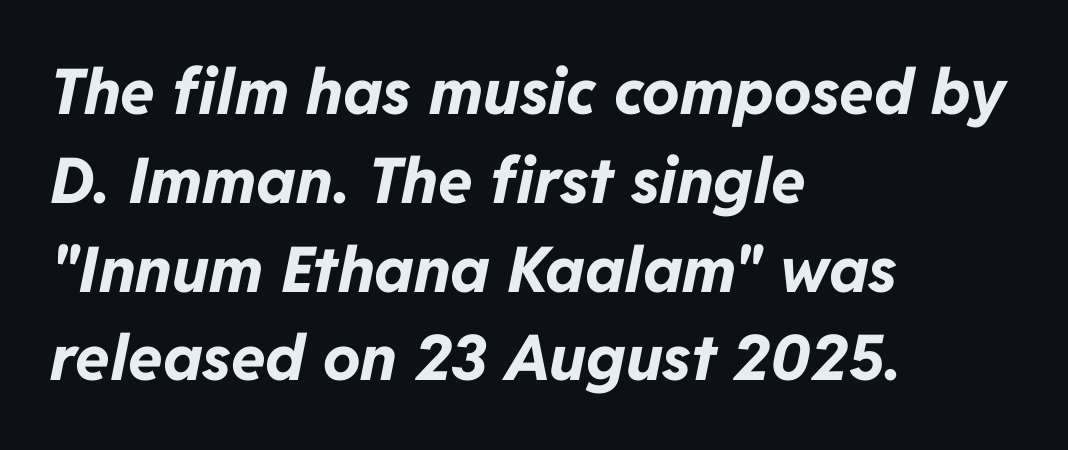
This sample has the flowing, uneven cadence of proportional lettering. The face used here has a pronounced slope to its letters. Whoever set this chose a conventional vertical rhythm. This is heavy type, rendered in bold. Standard letterfit; no display-style spreading of the glyphs.
